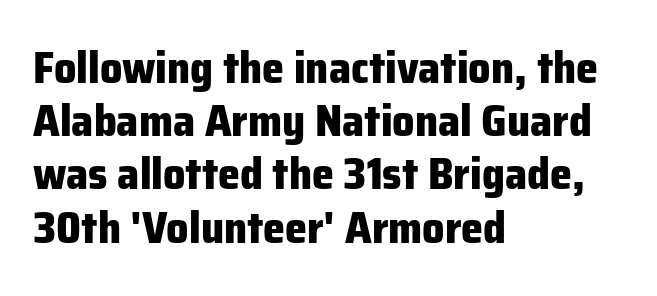
Q: Is the text bold? A: Yes.
Q: Is the text italic (slanted)? A: No, it is upright.
Q: Is the typeface a serif or a sans-serif typeface? A: Sans-serif.
Q: Is the text underlined? A: No.
Q: How is the paragraph aligned? A: Left-aligned.
Q: Is the spacing between letters normal or unusually wide? A: Normal.
Q: Width (condensed, normal, or wide)? A: Normal.
Q: Stroke contrast? A: Low.
Q: x-height? A: Medium.
Q: Monospaced? A: No.
